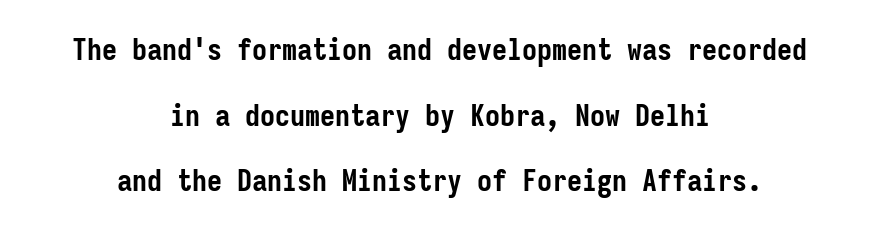
The image shows 30 px semibold, condensed sans-serif type, upright, monospaced; set centered, loose line spacing (2.19x), normal letter spacing, not underlined; low stroke contrast and a medium x-height.
